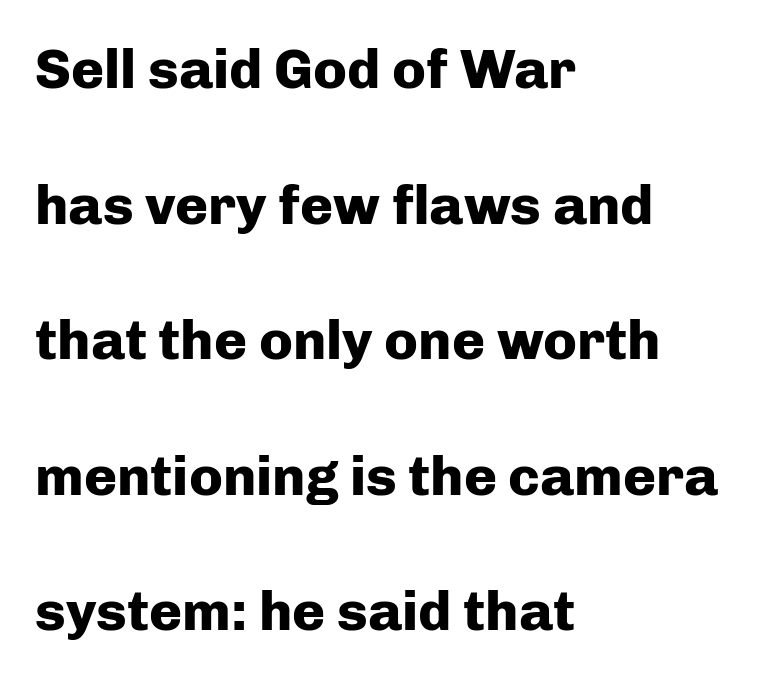
The image shows 56 px heavy sans-serif type, upright; set left-aligned, loose line spacing (2.42x), normal letter spacing, not underlined; low stroke contrast and a medium x-height.
